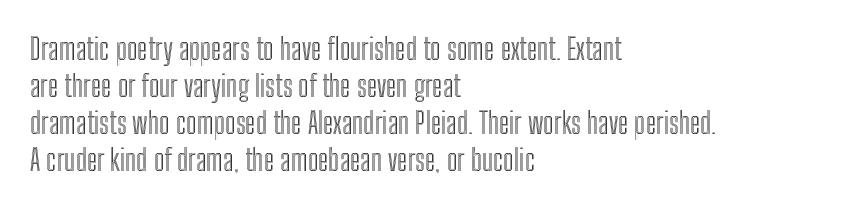
The image shows 30 px condensed type, upright; set left-aligned, line spacing 1.23x, normal letter spacing, not underlined; a medium x-height.
